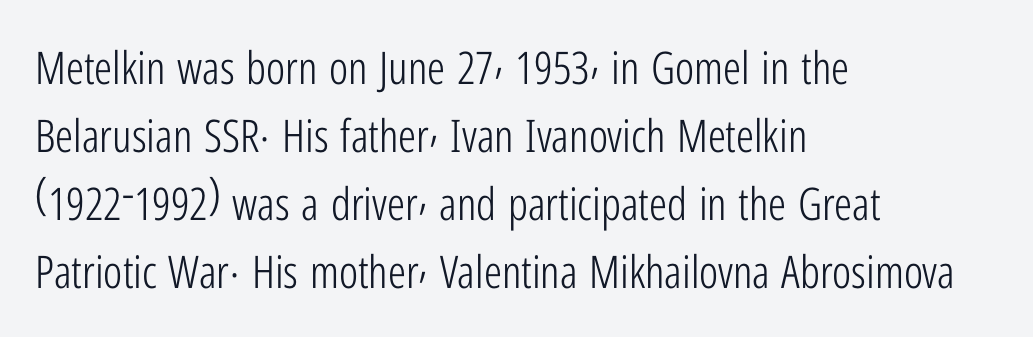
The image shows 45 px light, condensed sans-serif type, upright; set left-aligned, normal line spacing (1.51x), normal letter spacing, not underlined; low stroke contrast and a medium x-height.
